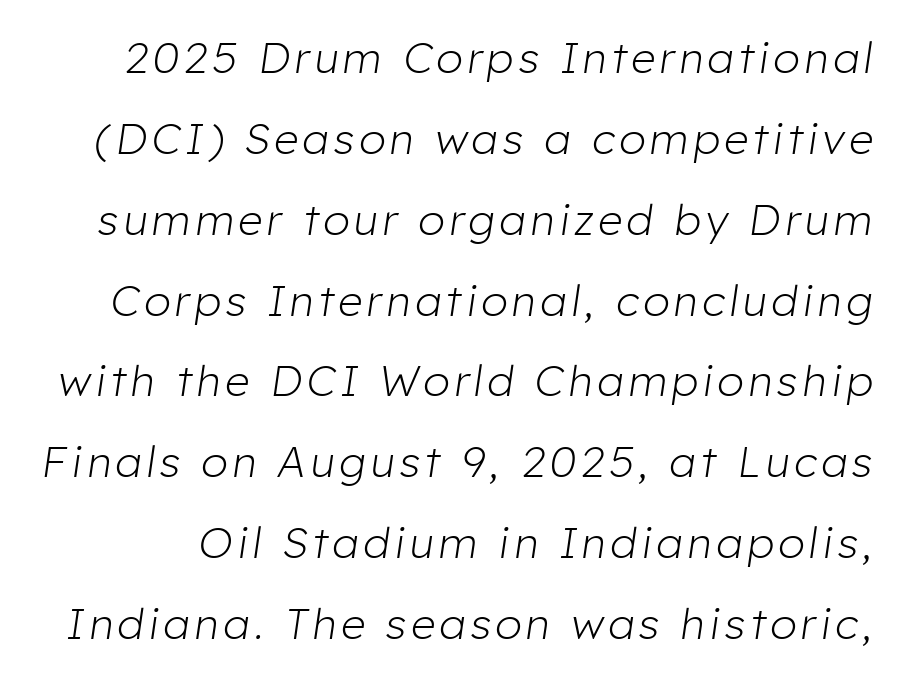
{"italic": "yes", "lean": "right", "slant_degrees": 8, "bold": "no", "weight": "light", "width": "normal", "stroke_contrast": "low", "x_height": "medium", "monospaced": "no", "underline": "no", "line_spacing_ratio": 1.88, "glyph_px": 43}
